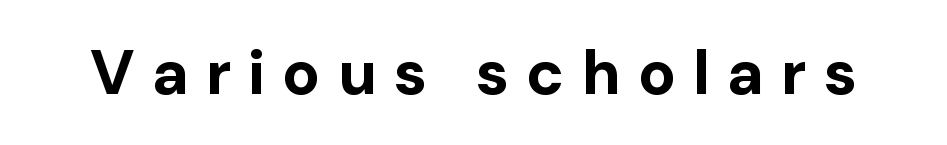
Q: Is the text bold? A: Yes.
Q: Is the text italic (slanted)? A: No, it is upright.
Q: Is the typeface a serif or a sans-serif typeface? A: Sans-serif.
Q: Is the text underlined? A: No.
Q: Is the spacing between letters normal or unusually wide? A: Unusually wide.
Q: Width (condensed, normal, or wide)? A: Normal.
Q: Stroke contrast? A: Low.
Q: x-height? A: Medium.
Q: Monospaced? A: No.
